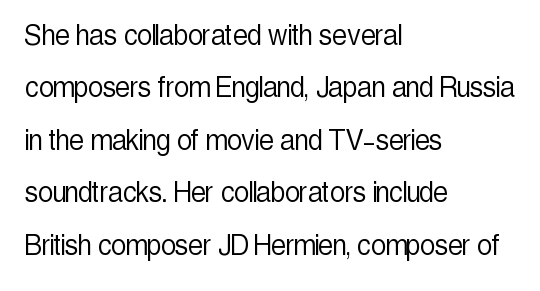
{"serif": "no", "italic": "no", "bold": "no", "weight": "light", "width": "condensed", "x_height": "medium", "monospaced": "no", "underline": "no", "align": "left", "line_spacing": "normal", "line_spacing_ratio": 1.59, "letter_spacing": "normal", "letter_spacing_em": 0.0, "glyph_px": 33}
